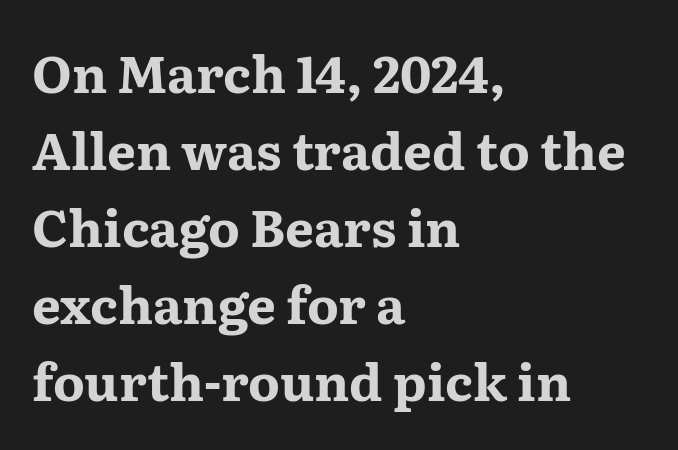
{"serif": "yes", "italic": "no", "bold": "yes", "weight": "bold", "width": "wide", "stroke_contrast": "medium", "x_height": "medium", "monospaced": "no", "underline": "no", "align": "left", "line_spacing": "normal", "line_spacing_ratio": 1.51, "letter_spacing": "normal", "letter_spacing_em": 0.0, "glyph_px": 51}
